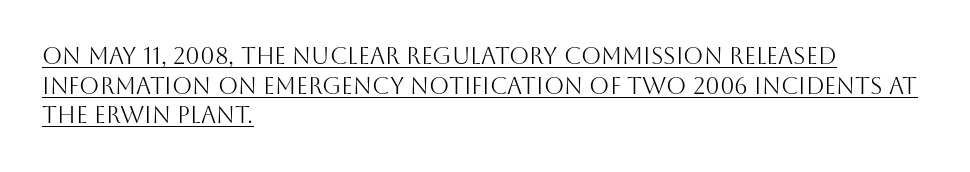
Horizontally, the lines are justified to the leading edge only. Letter spacing: default. Style check: upright. Honestly, the row spacing looks completely unremarkable. A quiet, ordinary-to-light weight characterises the typeface.
